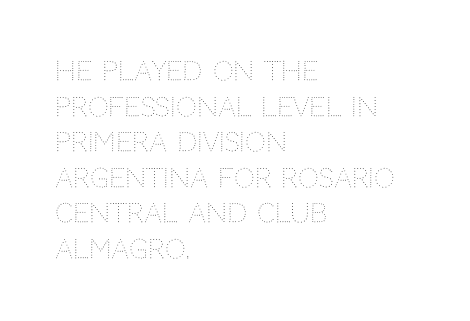
The line texture is even and compact thanks to regular tracking. Honestly, the row spacing looks completely unremarkable. Every row of glyphs begins at an identical x-position on the left. The letters stand straight up with perfectly vertical stems. Stroke thickness stays within the range of a standard reading face or lighter. Unmarked baselines from the first word to the last.
